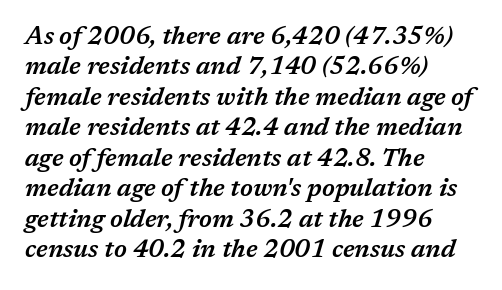
Q: Is the text bold? A: Semi-bold.
Q: Is the text italic (slanted)? A: Yes, it leans right by about 17 degrees.
Q: Is the text underlined? A: No.
Q: How is the paragraph aligned? A: Left-aligned.
Q: Is the spacing between letters normal or unusually wide? A: Normal.
